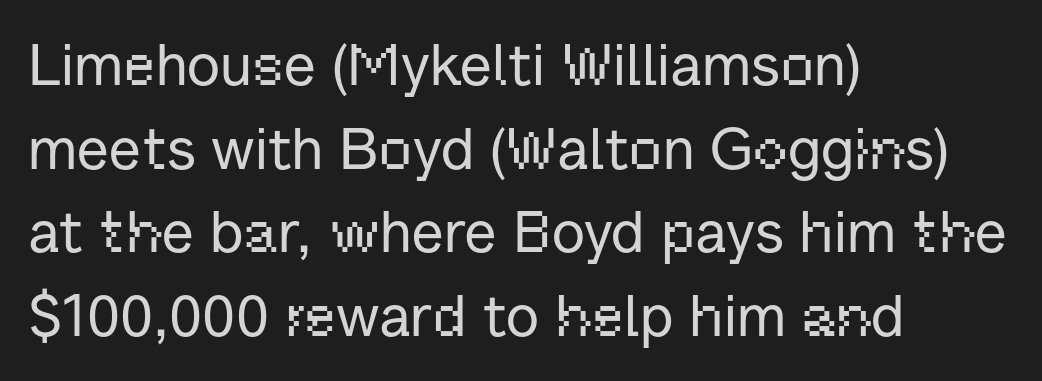
The image shows 58 px sans-serif type, upright; set left-aligned, normal line spacing (1.44x), normal letter spacing, not underlined; low stroke contrast and a medium x-height.
